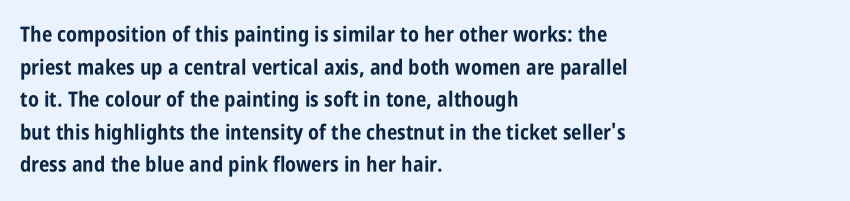
The image shows 21 px bold type, upright; set left-aligned, normal line spacing (1.55x), normal letter spacing, not underlined.
